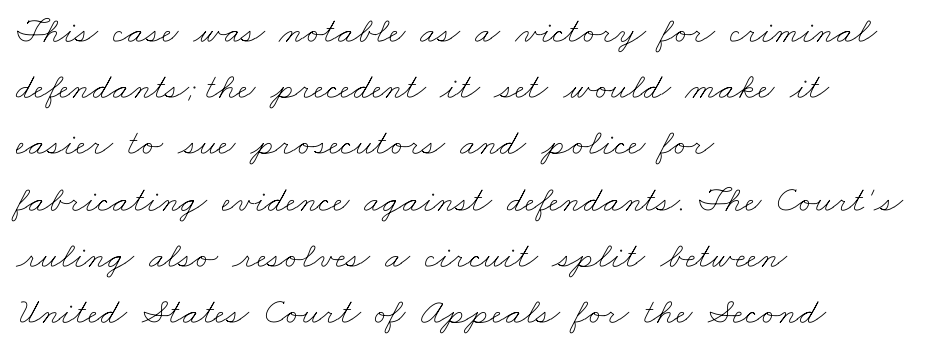
{"bold": "no", "weight": "thin", "width": "wide", "stroke_contrast": "low", "x_height": "small", "monospaced": "no", "underline": "no", "align": "left", "line_spacing": "normal", "line_spacing_ratio": 1.52, "letter_spacing": "normal", "letter_spacing_em": 0.0, "glyph_px": 37}
